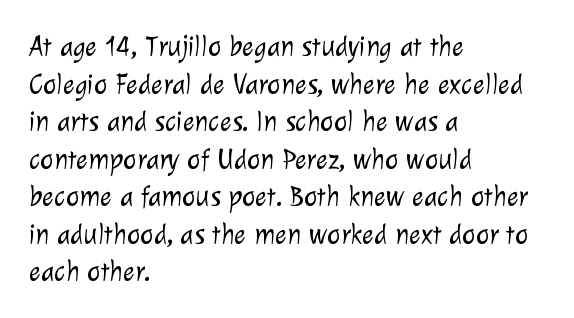
Regarding serifs, this sample does without them. Note the varied advance widths — an 'i' is clearly narrower than an 'm'. Regular leading. Bare-footed words on every line.
